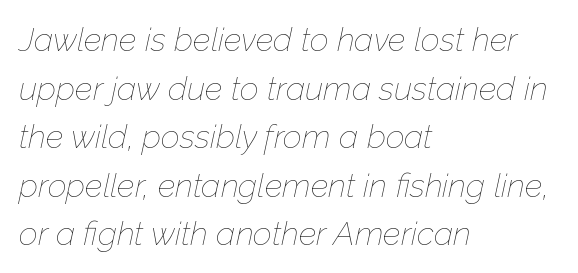
{"italic": "yes", "lean": "right", "slant_degrees": 12, "bold": "no", "weight": "thin", "width": "normal", "stroke_contrast": "low", "x_height": "medium", "monospaced": "no", "underline": "no", "align": "left", "line_spacing": "normal", "line_spacing_ratio": 1.47, "letter_spacing": "normal", "letter_spacing_em": 0.0, "glyph_px": 33}
